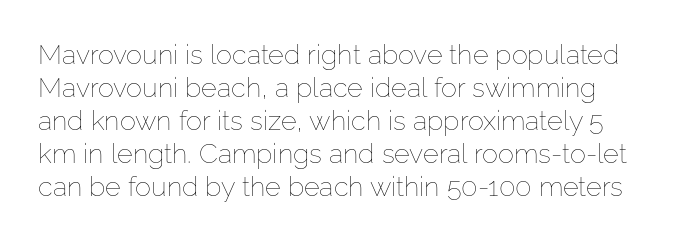
{"italic": "no", "bold": "no", "underline": "no", "line_spacing_ratio": 1.22, "letter_spacing": "normal", "letter_spacing_em": 0.0, "glyph_px": 27}
